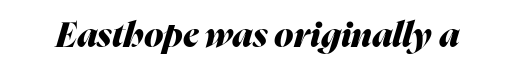
{"italic": "yes", "lean": "right", "slant_degrees": 16, "bold": "yes", "weight": "heavy", "width": "normal", "stroke_contrast": "medium", "x_height": "medium", "monospaced": "no", "underline": "no", "letter_spacing": "normal", "letter_spacing_em": 0.0, "glyph_px": 35}
